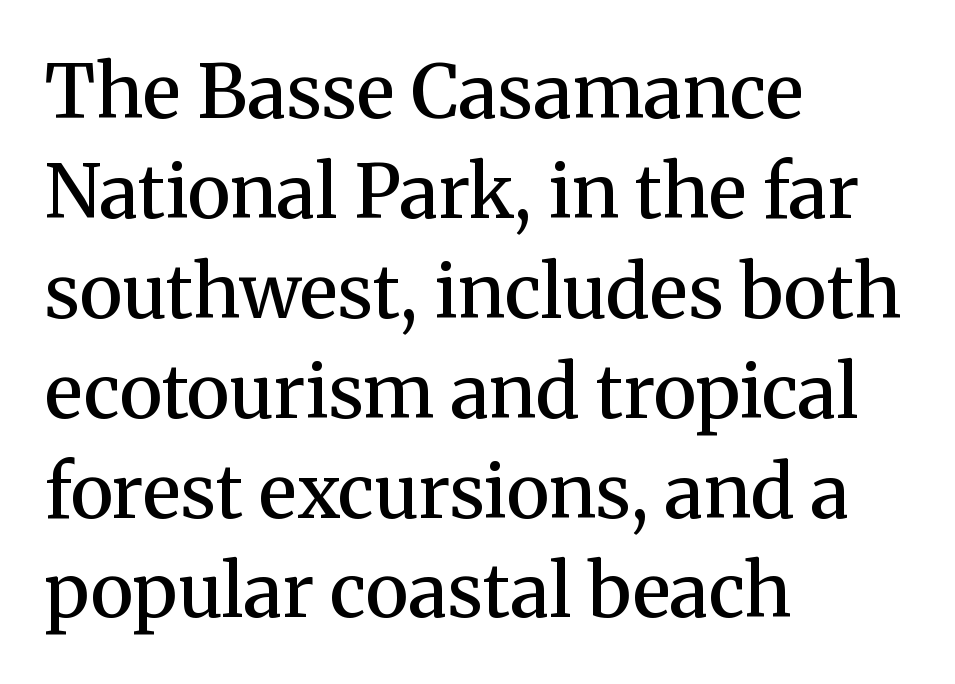
{"serif": "yes", "italic": "no", "bold": "semi", "weight": "semibold", "width": "normal", "stroke_contrast": "medium", "x_height": "medium", "monospaced": "no", "underline": "no", "align": "left", "line_spacing": "normal", "line_spacing_ratio": 1.35, "letter_spacing": "normal", "letter_spacing_em": 0.0, "glyph_px": 74}
